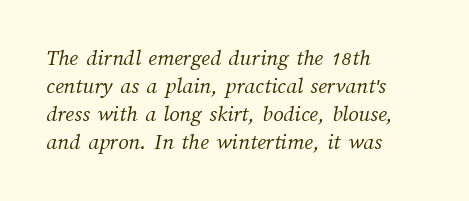
{"bold": "no", "underline": "no", "align": "left", "line_spacing_ratio": 1.22, "letter_spacing": "normal", "letter_spacing_em": 0.0, "glyph_px": 23}
